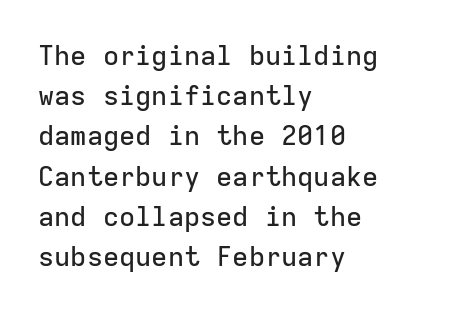
Summary of vertical rhythm: regular, with standard interline spacing. No italicization has been applied; the sample stays upright. One-word summary of the alignment: left. The line texture is even and compact thanks to regular tracking. The space directly below the letters is spotless.
